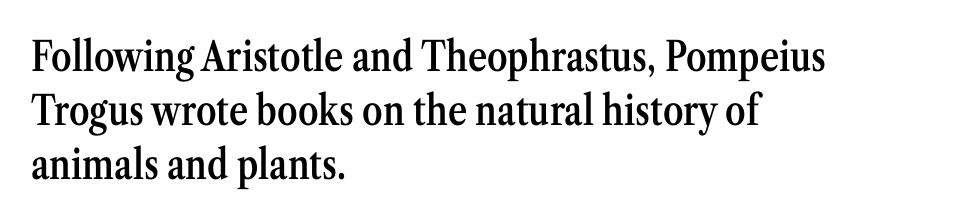
The image shows 41 px semibold, condensed serif type, upright; set left-aligned, normal line spacing (1.32x), normal letter spacing, not underlined; medium stroke contrast and a medium x-height.
